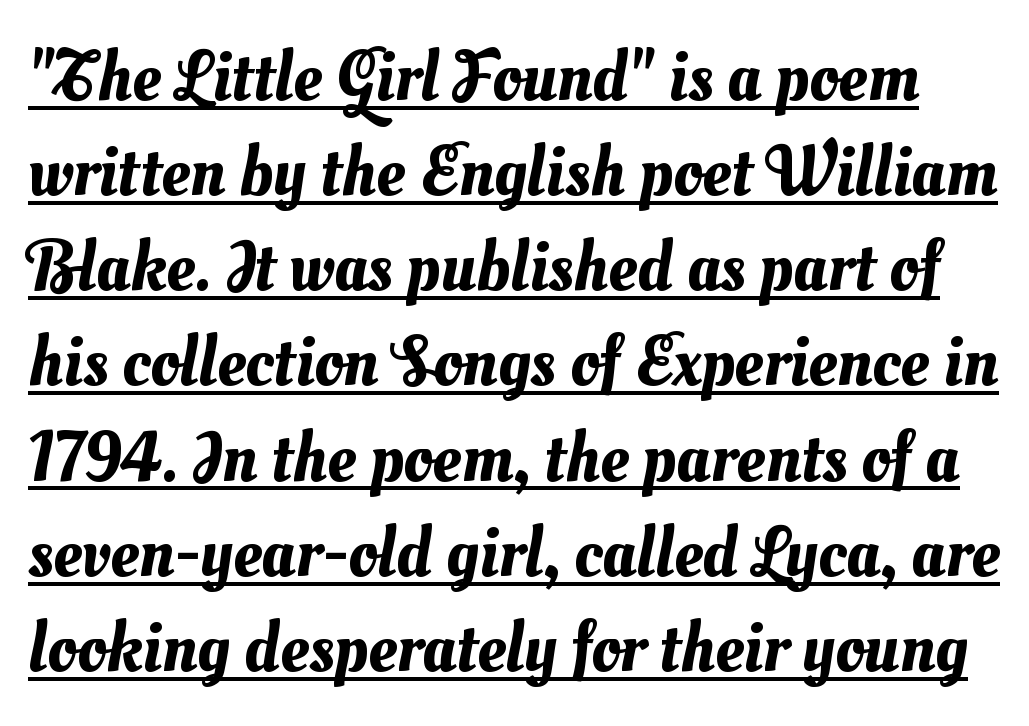
The image shows 71 px text type; set normal line spacing (1.34x), normal letter spacing, underlined; medium stroke contrast and a small x-height.
